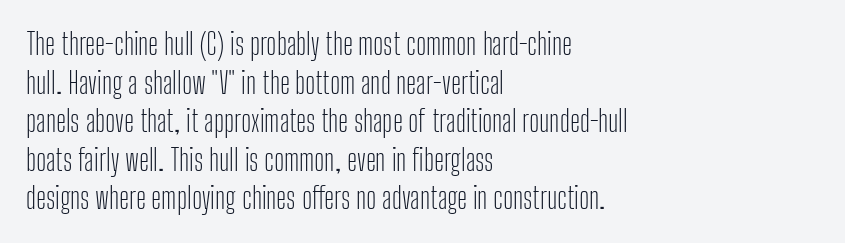
{"serif": "no", "italic": "no", "bold": "no", "weight": "light", "width": "condensed", "stroke_contrast": "low", "x_height": "medium", "monospaced": "no", "underline": "no", "align": "left", "line_spacing": "normal", "line_spacing_ratio": 1.33, "letter_spacing": "normal", "letter_spacing_em": 0.0, "glyph_px": 29}
